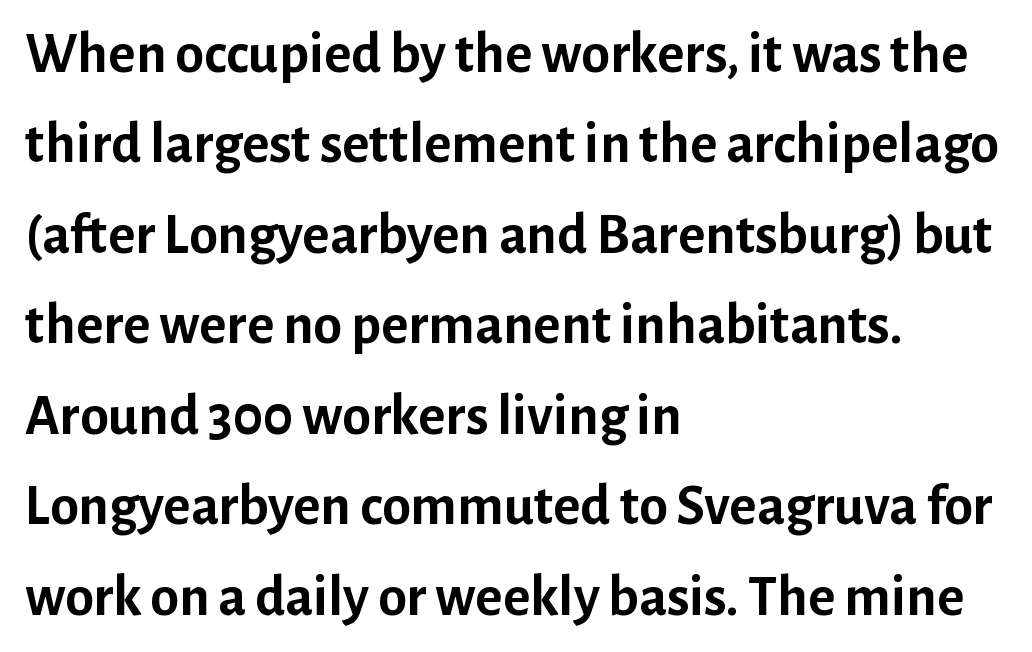
The image shows 58 px semibold sans-serif type, upright; set left-aligned, normal line spacing (1.56x), normal letter spacing, not underlined; low stroke contrast and a medium x-height.
